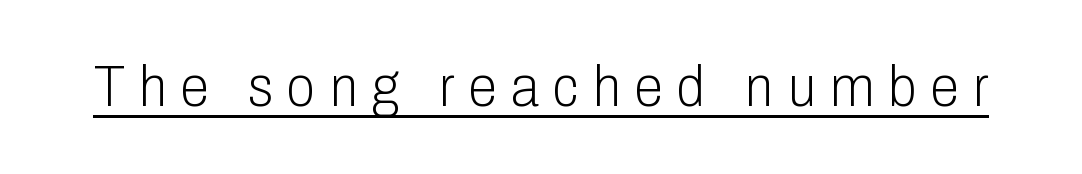
Glance below the letters and you will spot a drawn line. Characters remain perfectly vertical along every line. The passage shown is typed in a proportional face where columns would drift. This sample uses expanded letter spacing, leaving extra air between glyphs. What kind of face is this? One without serifs — a sans. Letters have the restrained weight of plain body copy at most.
